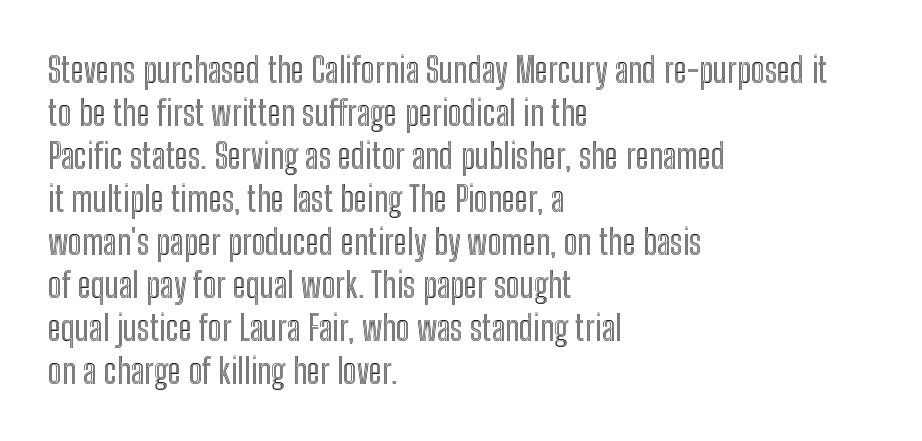
The image shows 35 px condensed type, upright; set left-aligned, line spacing 1.23x, normal letter spacing, not underlined; a medium x-height.
